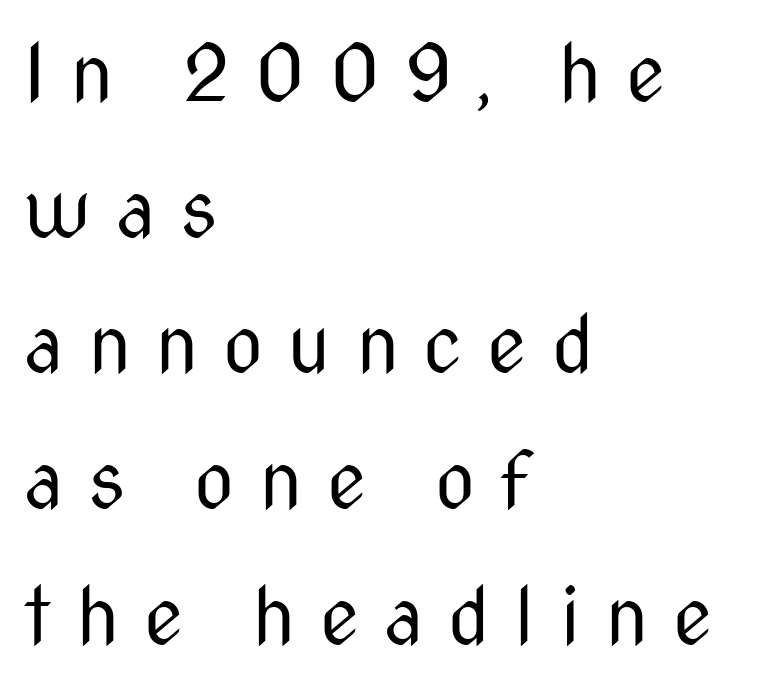
The image shows 78 px regular-weight, condensed sans-serif type, upright; set left-aligned, line spacing 1.74x, unusually wide letter spacing (+0.32 em), not underlined; medium stroke contrast and a medium x-height.
